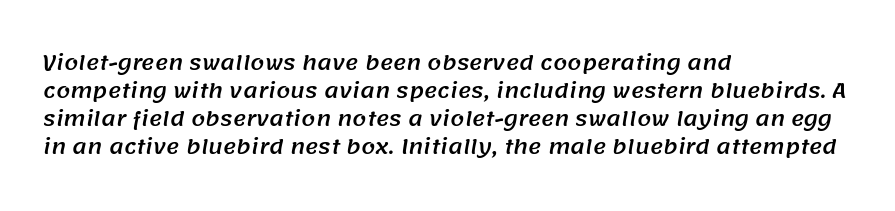
Q: Is the text underlined? A: No.
Q: How is the paragraph aligned? A: Left-aligned.
Q: Is the spacing between letters normal or unusually wide? A: Normal.
Q: Is the spacing between lines tight, normal or loose? A: Normal.
